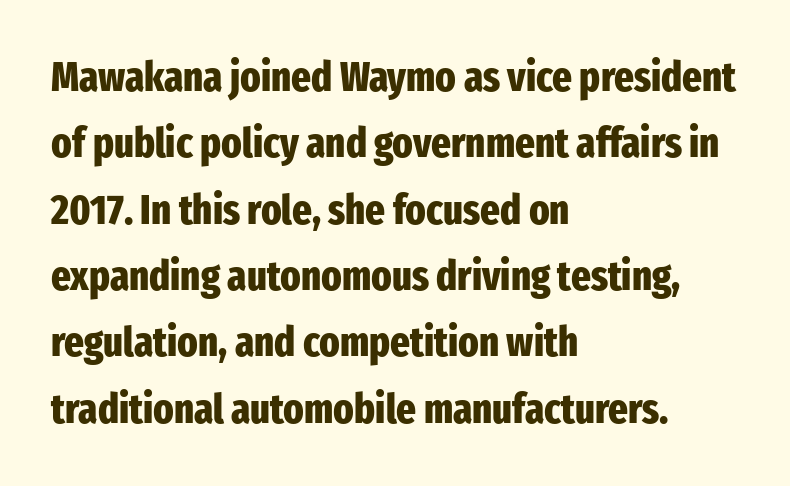
The gap between lines stays unmarked. The vertical gap from one line to the next is medium. The type sits square on the baseline with zero lean. Nope, no serifs anywhere on these letters. Spacing verdict: proportional, widths tailored to each character.
